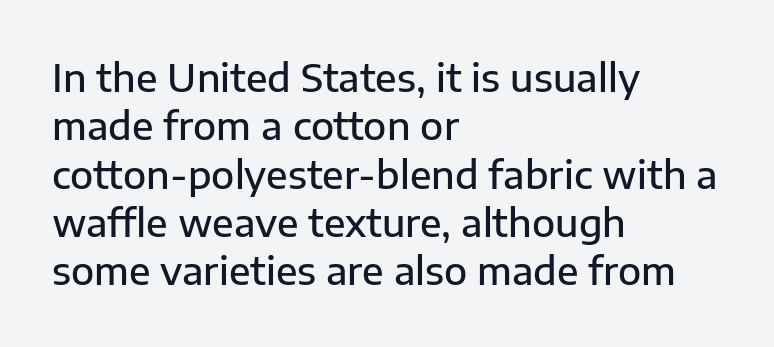
{"serif": "no", "italic": "no", "bold": "semi", "weight": "semibold", "width": "normal", "stroke_contrast": "low", "x_height": "medium", "monospaced": "no", "underline": "no", "align": "left", "line_spacing": "normal", "line_spacing_ratio": 1.27, "letter_spacing": "normal", "letter_spacing_em": 0.0, "glyph_px": 38}
